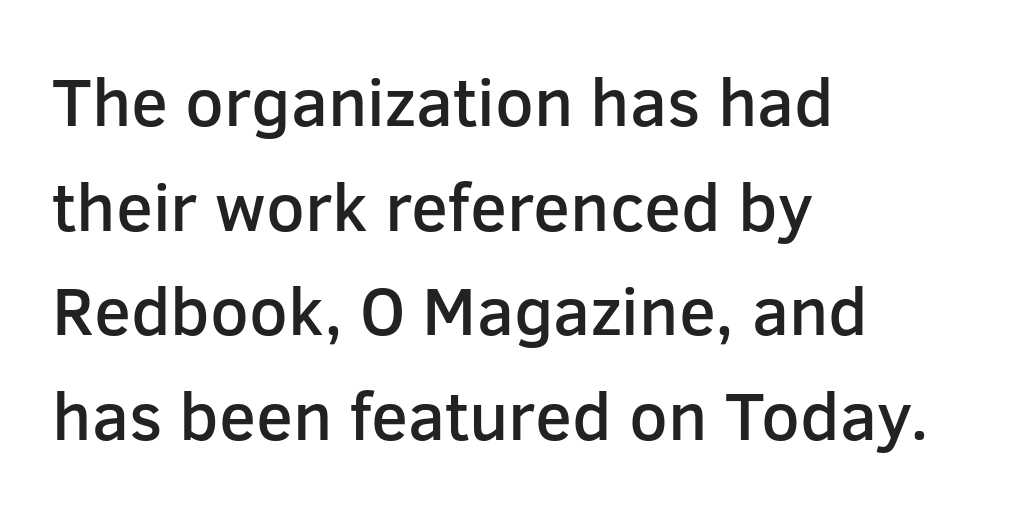
{"serif": "no", "italic": "no", "bold": "semi", "weight": "semibold", "width": "normal", "stroke_contrast": "low", "x_height": "medium", "monospaced": "no", "underline": "no", "align": "left", "line_spacing": "normal", "line_spacing_ratio": 1.54, "letter_spacing": "normal", "letter_spacing_em": 0.0, "glyph_px": 68}
